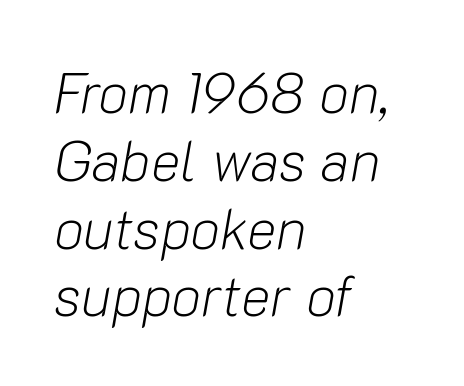
{"italic": "yes", "lean": "right", "slant_degrees": 10, "bold": "no", "weight": "light", "width": "normal", "stroke_contrast": "low", "x_height": "medium", "monospaced": "no", "underline": "no", "align": "left", "line_spacing_ratio": 1.21, "letter_spacing": "normal", "letter_spacing_em": 0.0, "glyph_px": 56}
